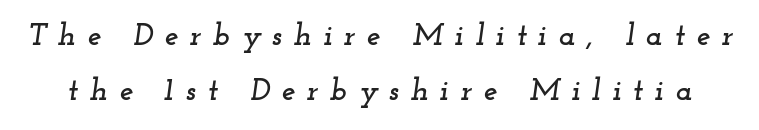
The image shows 31 px wide serif type, italic (leaning right); set line spacing 1.78x, unusually wide letter spacing (+0.37 em), not underlined; low stroke contrast and a small x-height.
